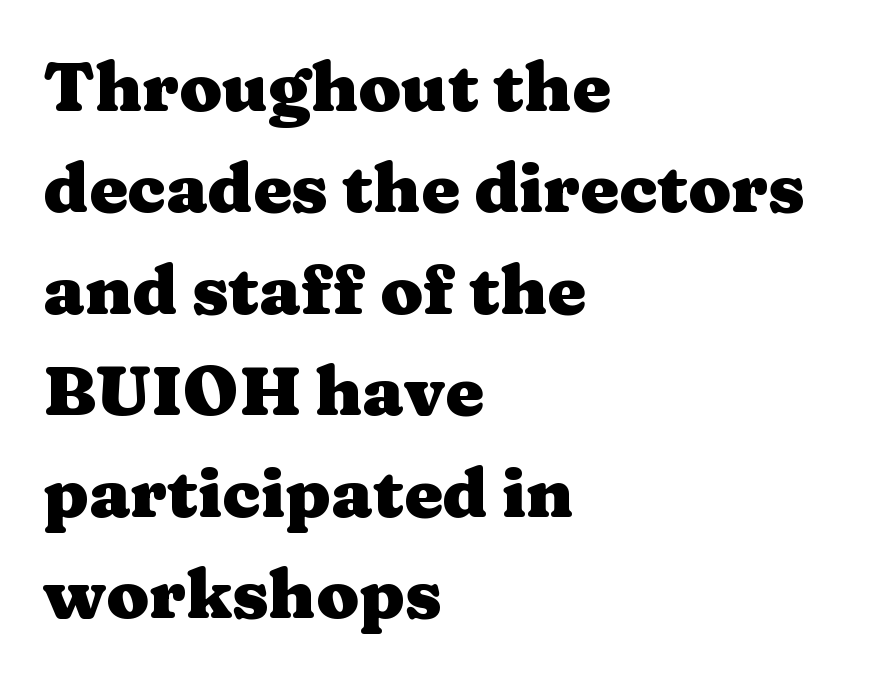
The image shows 69 px heavy, wide serif type, upright; set left-aligned, normal line spacing (1.47x), normal letter spacing, not underlined; medium stroke contrast and a medium x-height.
